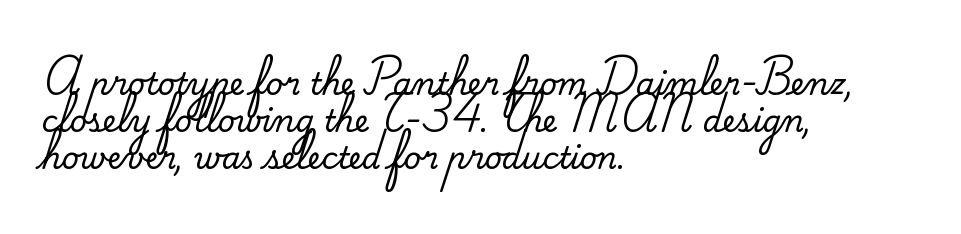
{"serif": "yes", "width": "normal", "stroke_contrast": "medium", "x_height": "small", "monospaced": "no", "underline": "no", "align": "left", "line_spacing_ratio": 1.24, "letter_spacing": "normal", "letter_spacing_em": 0.0, "glyph_px": 30}
